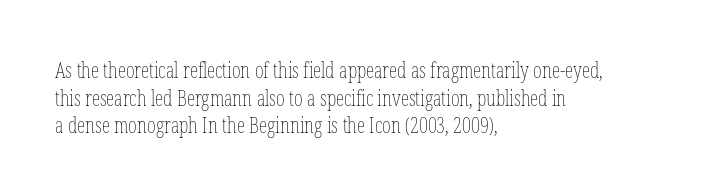
Q: Is the text bold? A: No.
Q: Is the text italic (slanted)? A: No, it is upright.
Q: Is the text underlined? A: No.
Q: How is the paragraph aligned? A: Left-aligned.
Q: Is the spacing between letters normal or unusually wide? A: Normal.
Q: Is the spacing between lines tight, normal or loose? A: Normal.
